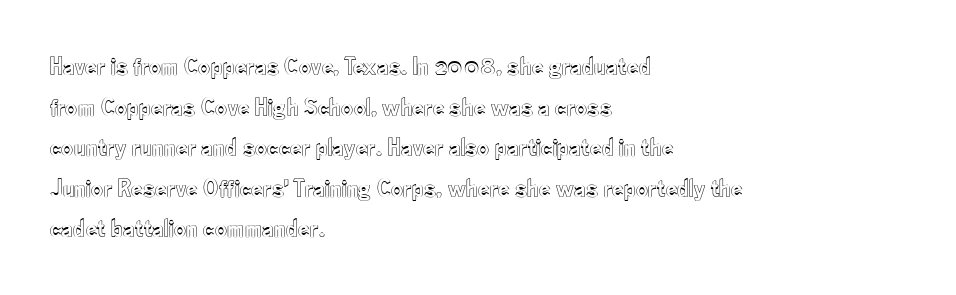
This rendering features lettering with no underline. How are the letters spaced? Ordinarily, with no added tracking. The setting favours the left margin, as ordinary paragraphs usually do. Does the lettering tilt? It doesn't — this is upright. Summary of vertical rhythm: regular, with standard interline spacing.
